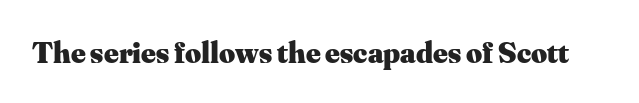
Q: Is the text bold? A: Yes.
Q: Is the text italic (slanted)? A: No, it is upright.
Q: Is the typeface a serif or a sans-serif typeface? A: Serif.
Q: Is the text underlined? A: No.
Q: Is the spacing between letters normal or unusually wide? A: Normal.
Q: Width (condensed, normal, or wide)? A: Normal.
Q: Stroke contrast? A: Medium.
Q: x-height? A: Small.
Q: Monospaced? A: No.
